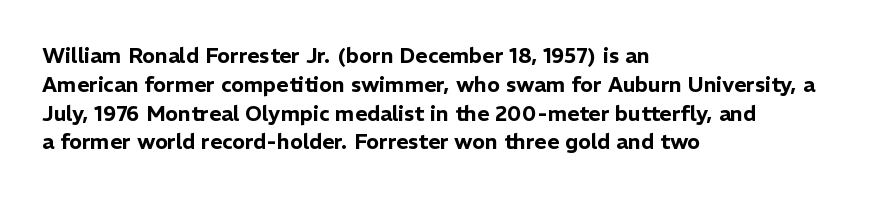
Q: Is the text italic (slanted)? A: No, it is upright.
Q: Is the text underlined? A: No.
Q: How is the paragraph aligned? A: Left-aligned.
Q: Is the spacing between letters normal or unusually wide? A: Normal.
Q: Is the spacing between lines tight, normal or loose? A: Normal.
